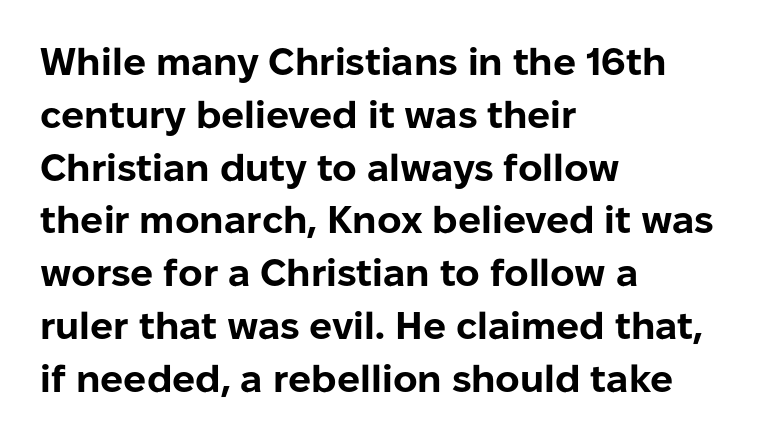
{"serif": "no", "italic": "no", "bold": "yes", "weight": "bold", "width": "normal", "stroke_contrast": "low", "x_height": "medium", "monospaced": "no", "underline": "no", "align": "left", "line_spacing": "normal", "line_spacing_ratio": 1.39, "letter_spacing": "normal", "letter_spacing_em": 0.0, "glyph_px": 38}
